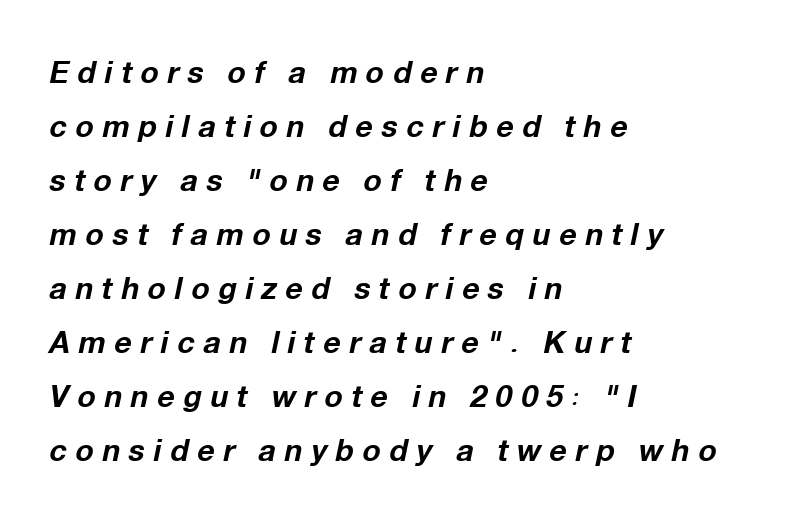
Style check: oblique. The face used here is proportionally spaced, like ordinary book or web type. Every row of glyphs begins at an identical x-position on the left. The gaps between neighbouring characters are conspicuously large. Words float on clear page, feet unadorned.
